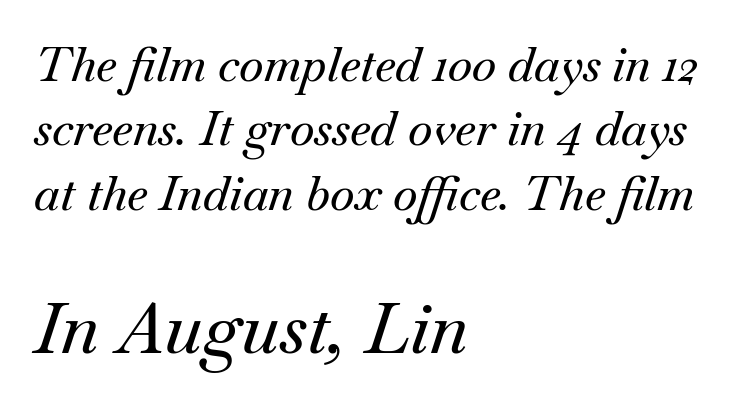
The image shows 70 px serif type, italic (leaning right); set left-aligned, normal line spacing (1.37x), normal letter spacing, not underlined; the second (bottom) block is 1.49x larger; medium stroke contrast and a small x-height.
